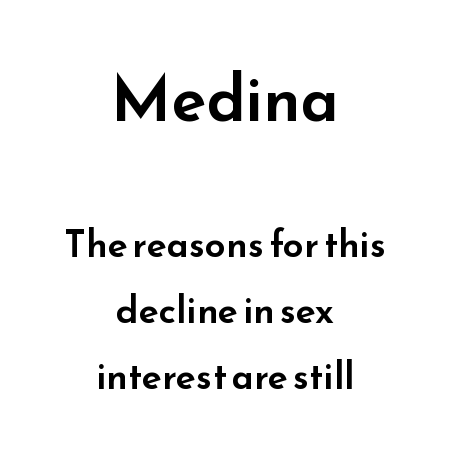
The image shows 64 px wide sans-serif type, upright; set centered, line spacing 1.79x, normal letter spacing, not underlined; the first (top) block is 1.73x larger; low stroke contrast and a small x-height.
